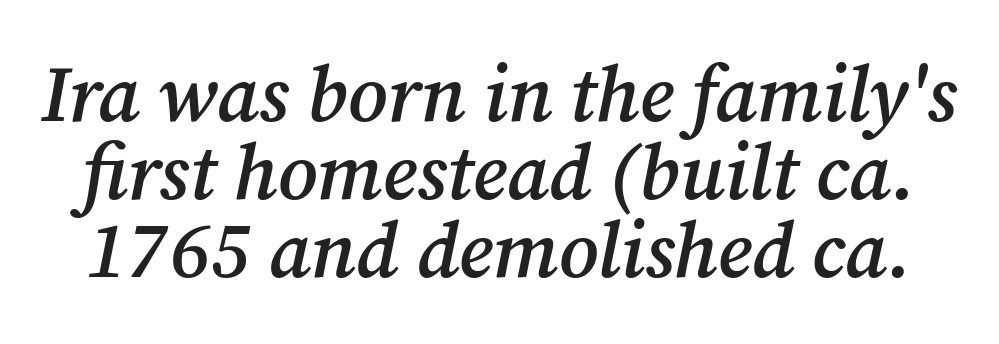
Q: Is the text bold? A: Semi-bold.
Q: Is the text italic (slanted)? A: Yes, it leans right by about 12 degrees.
Q: Is the typeface a serif or a sans-serif typeface? A: Serif.
Q: Is the text underlined? A: No.
Q: Is the spacing between letters normal or unusually wide? A: Normal.
Q: Is the spacing between lines tight, normal or loose? A: Tight.
Q: Width (condensed, normal, or wide)? A: Normal.
Q: Stroke contrast? A: Medium.
Q: x-height? A: Medium.
Q: Monospaced? A: No.
